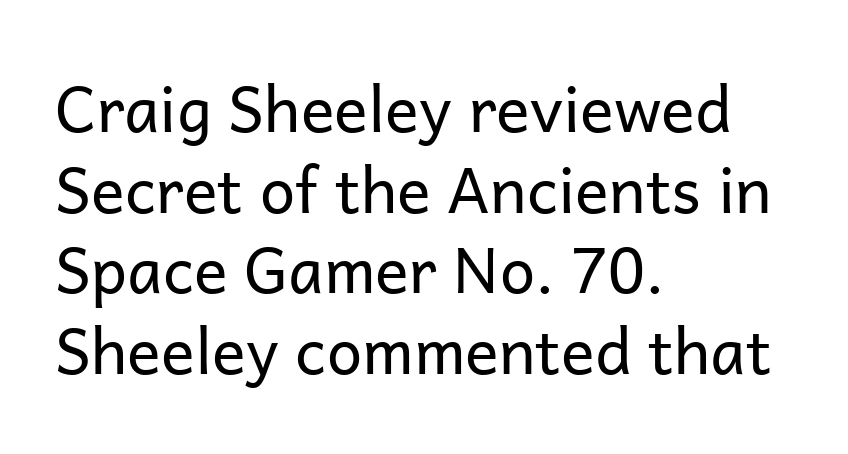
{"serif": "no", "italic": "no", "bold": "no", "weight": "regular", "width": "normal", "stroke_contrast": "low", "x_height": "medium", "monospaced": "no", "underline": "no", "align": "left", "line_spacing": "normal", "line_spacing_ratio": 1.28, "letter_spacing": "normal", "letter_spacing_em": 0.0, "glyph_px": 63}
